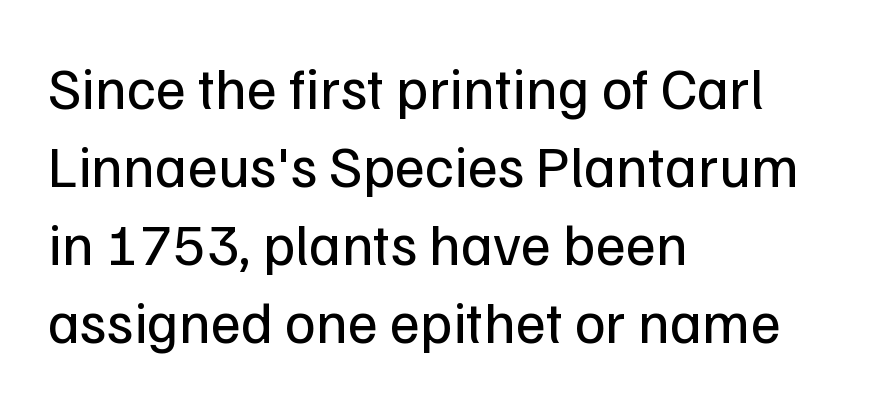
In CSS terms this would be text-align: left. A quiet, ordinary-to-light weight characterises the typeface. Think of a printed novel: that variable character pitch is what you see here. Look at the tracking — it's just the regular setting, nothing added.
